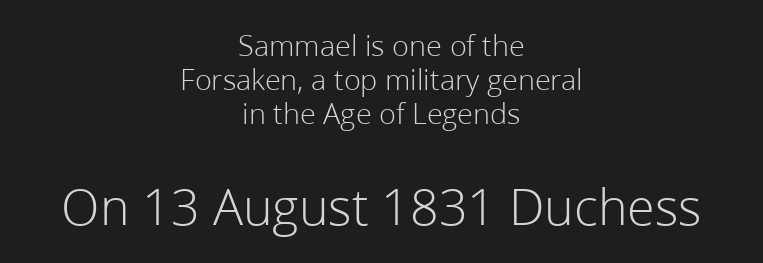
Q: Is the text bold? A: No.
Q: Is the text italic (slanted)? A: No, it is upright.
Q: Is the typeface a serif or a sans-serif typeface? A: Sans-serif.
Q: Is the text underlined? A: No.
Q: How is the paragraph aligned? A: Centered.
Q: Is the spacing between letters normal or unusually wide? A: Normal.
Q: Is the spacing between lines tight, normal or loose? A: Tight.
Q: Which block of text is set in a larger size, the first (top) or the second (bottom)? A: The second (bottom) one.
Q: Width (condensed, normal, or wide)? A: Normal.
Q: Stroke contrast? A: Low.
Q: x-height? A: Medium.
Q: Monospaced? A: No.
